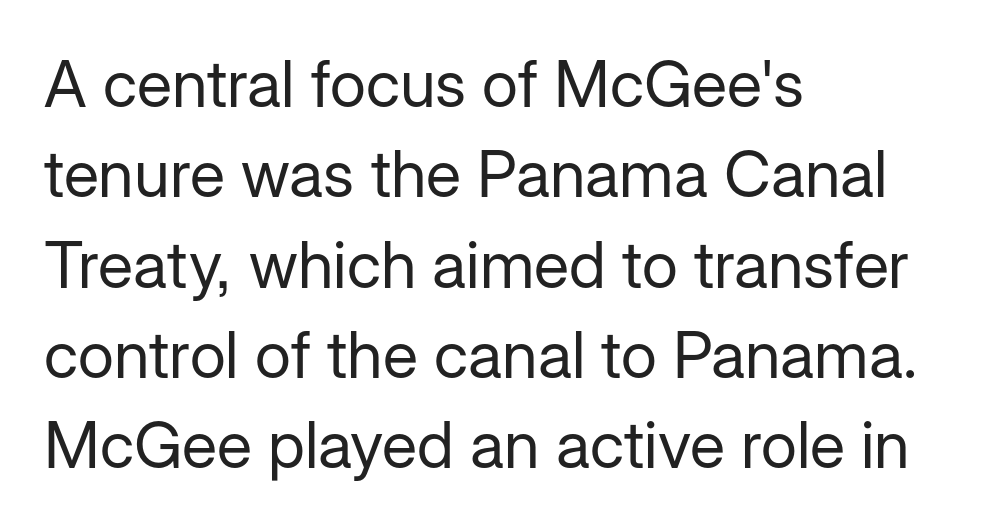
{"serif": "no", "italic": "no", "bold": "no", "weight": "regular", "width": "normal", "stroke_contrast": "low", "x_height": "medium", "monospaced": "no", "underline": "no", "align": "left", "line_spacing": "normal", "line_spacing_ratio": 1.39, "letter_spacing": "normal", "letter_spacing_em": 0.0, "glyph_px": 65}
